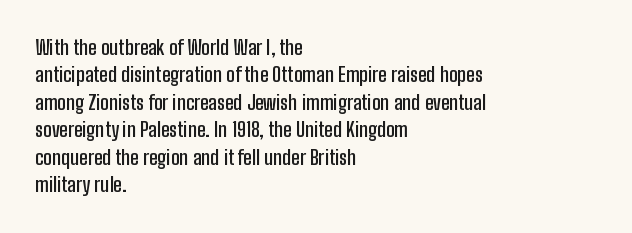
The image shows 20 px text type, upright; set left-aligned, normal line spacing (1.37x), normal letter spacing, not underlined.
